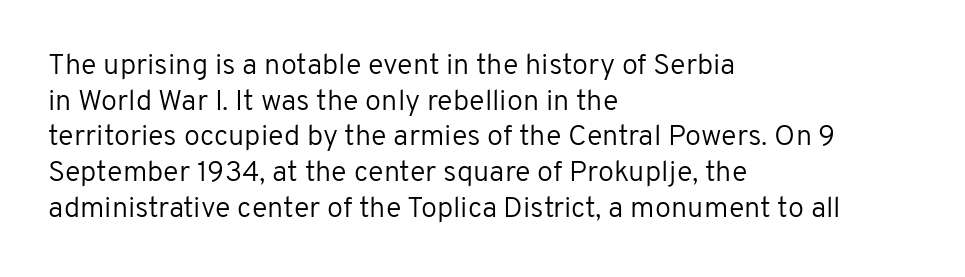
Q: Is the text bold? A: No.
Q: Is the text italic (slanted)? A: No, it is upright.
Q: Is the typeface a serif or a sans-serif typeface? A: Sans-serif.
Q: Is the text underlined? A: No.
Q: How is the paragraph aligned? A: Left-aligned.
Q: Is the spacing between letters normal or unusually wide? A: Normal.
Q: Width (condensed, normal, or wide)? A: Normal.
Q: Stroke contrast? A: Low.
Q: x-height? A: Medium.
Q: Monospaced? A: No.
